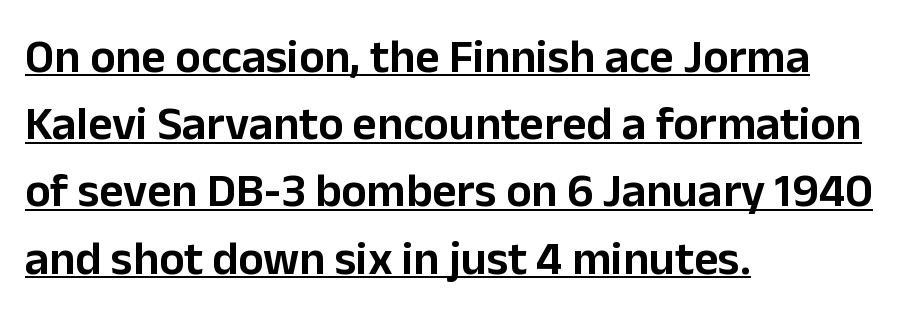
The image shows 47 px sans-serif type, upright; set left-aligned, normal line spacing (1.43x), normal letter spacing, underlined; low stroke contrast and a medium x-height.
